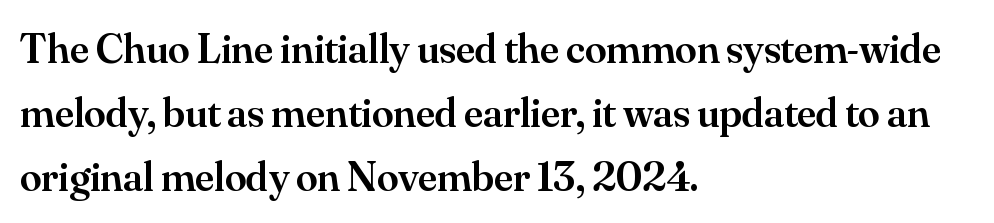
Think of a printed novel: that variable character pitch is what you see here. The passage shown has conventional tracking throughout. Slightly chunky letters — semibold, I'd say, not full bold. A student would call this left alignment; a typographer would say flush left, rag right. If you measured baseline to baseline, you'd find a middling distance. Style check: upright.
